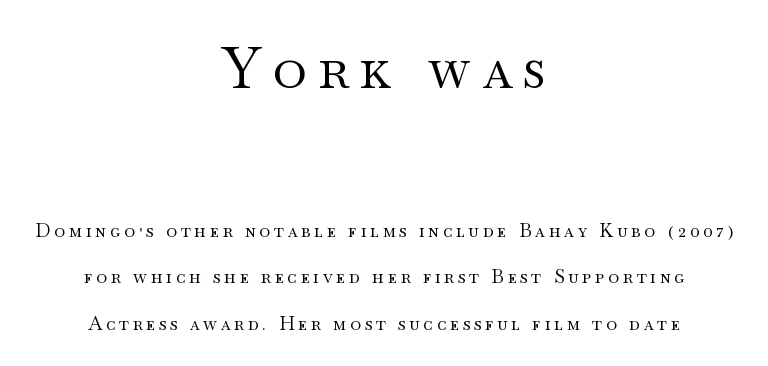
The image shows 58 px regular-weight, wide serif type, upright; set centered, loose line spacing (2.44x), not underlined; the first (top) block is 3.05x larger; medium stroke contrast and a small x-height.
